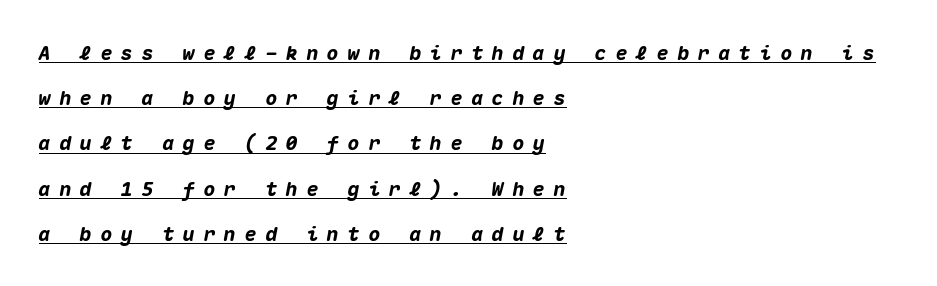
Q: Is the text bold? A: Yes.
Q: Is the text italic (slanted)? A: Yes, it leans right by about 10 degrees.
Q: Is the text underlined? A: Yes.
Q: How is the paragraph aligned? A: Left-aligned.
Q: Is the spacing between letters normal or unusually wide? A: Unusually wide.
Q: Is the spacing between lines tight, normal or loose? A: Loose.
